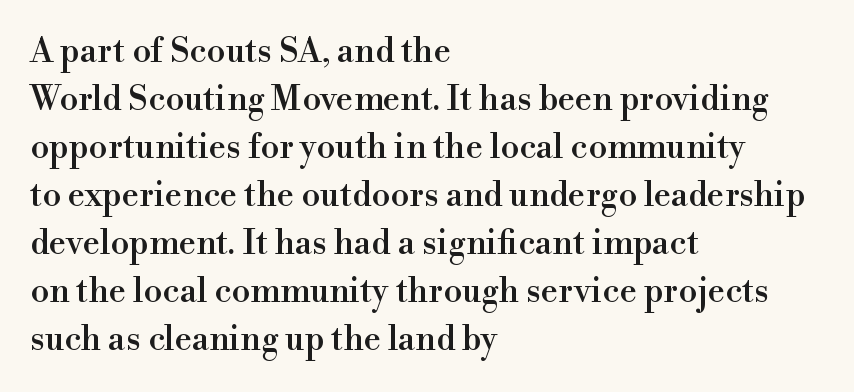
Does the copy run flush right? No — it runs flush left. Ordinary non-slanted type is in use. The string is rendered with underlining switched off. Each new line begins a customary step beneath the previous one.
